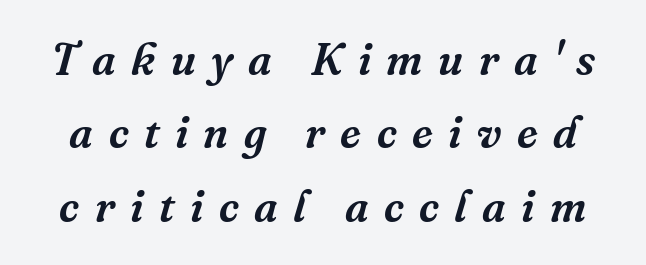
The image shows 44 px serif type, italic (leaning right); set normal line spacing (1.67x), unusually wide letter spacing (+0.35 em), not underlined; medium stroke contrast and a medium x-height.
